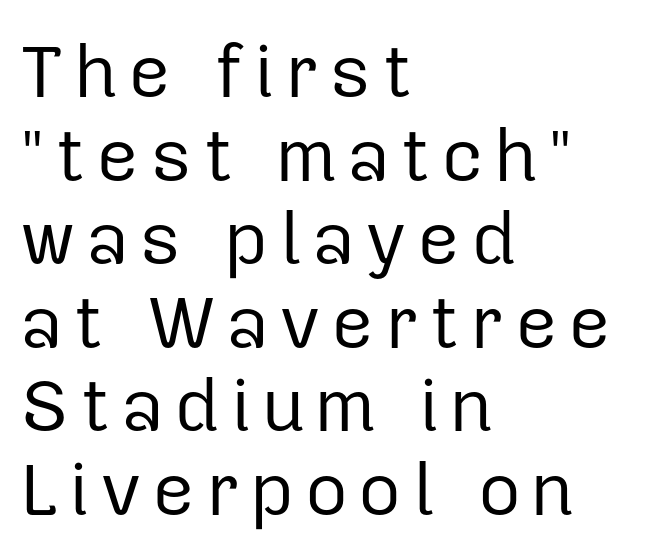
Q: Is the text bold? A: No.
Q: Is the text italic (slanted)? A: No, it is upright.
Q: Is the typeface a serif or a sans-serif typeface? A: Sans-serif.
Q: Is the text underlined? A: No.
Q: How is the paragraph aligned? A: Left-aligned.
Q: Is the spacing between lines tight, normal or loose? A: Tight.
Q: Width (condensed, normal, or wide)? A: Normal.
Q: Stroke contrast? A: Low.
Q: x-height? A: Medium.
Q: Monospaced? A: No.
